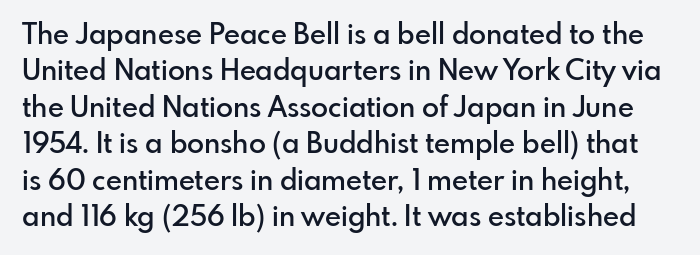
{"serif": "no", "italic": "no", "bold": "semi", "weight": "semibold", "width": "normal", "stroke_contrast": "low", "x_height": "small", "monospaced": "no", "underline": "no", "line_spacing": "normal", "line_spacing_ratio": 1.3, "letter_spacing": "normal", "letter_spacing_em": 0.0, "glyph_px": 28}
